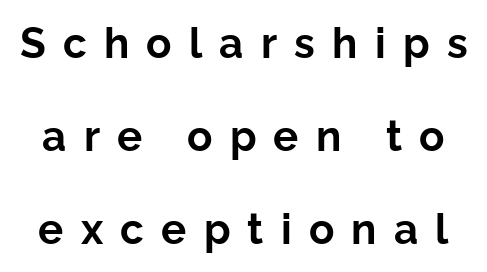
{"serif": "no", "italic": "no", "bold": "yes", "weight": "bold", "width": "normal", "stroke_contrast": "low", "x_height": "medium", "monospaced": "no", "underline": "no", "line_spacing": "loose", "line_spacing_ratio": 2.21, "letter_spacing": "wide", "letter_spacing_em": 0.41, "glyph_px": 42}
